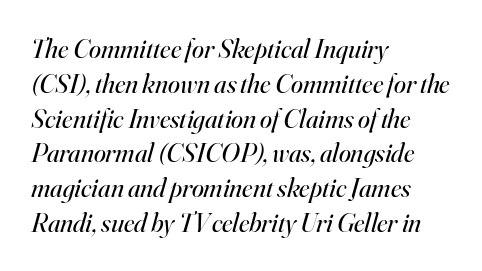
Rule under the text: the space is simply empty. The specimen reads as italic at a glance. Between one letter and the next there's only the usual sliver of space. Alignment: flush left. Unbolded letterforms with no extra heft.
